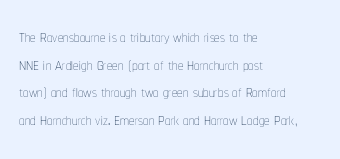
The image shows 22 px text type, upright; set left-aligned, normal line spacing (1.26x), normal letter spacing, not underlined.
